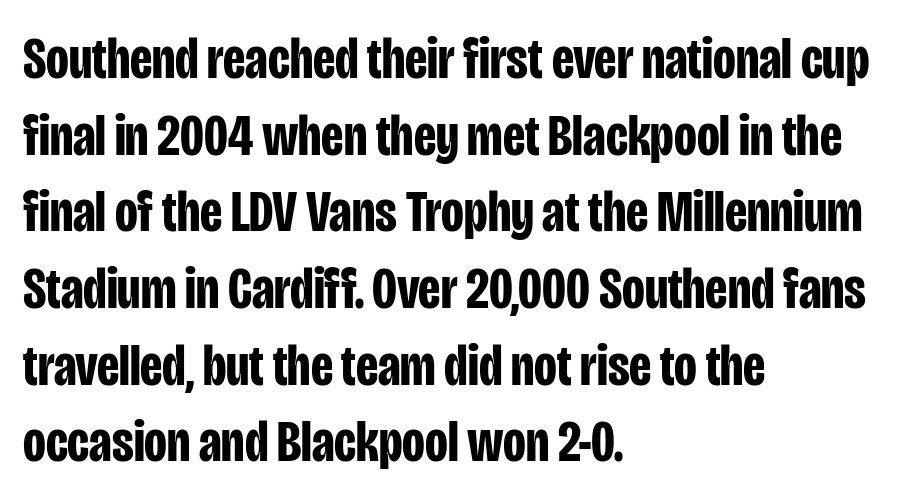
{"serif": "no", "italic": "no", "bold": "yes", "weight": "bold", "width": "condensed", "stroke_contrast": "low", "x_height": "large", "monospaced": "no", "underline": "no", "align": "left", "line_spacing": "normal", "line_spacing_ratio": 1.3, "letter_spacing": "normal", "letter_spacing_em": 0.0, "glyph_px": 59}
